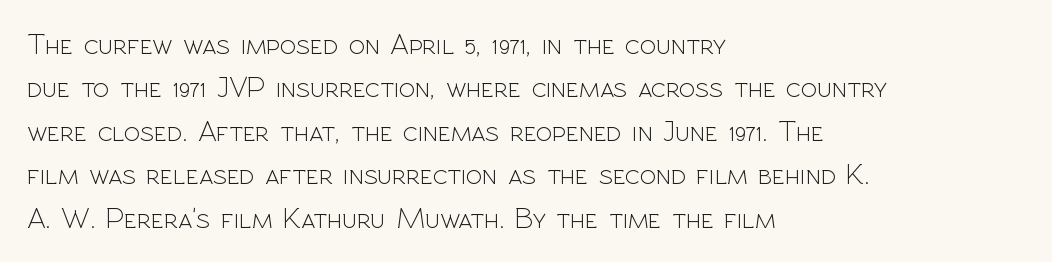
Q: Is the text bold? A: No.
Q: Is the text italic (slanted)? A: No, it is upright.
Q: Is the typeface a serif or a sans-serif typeface? A: Sans-serif.
Q: Is the text underlined? A: No.
Q: How is the paragraph aligned? A: Left-aligned.
Q: Is the spacing between letters normal or unusually wide? A: Normal.
Q: Is the spacing between lines tight, normal or loose? A: Normal.
Q: Width (condensed, normal, or wide)? A: Normal.
Q: x-height? A: Medium.
Q: Monospaced? A: No.
